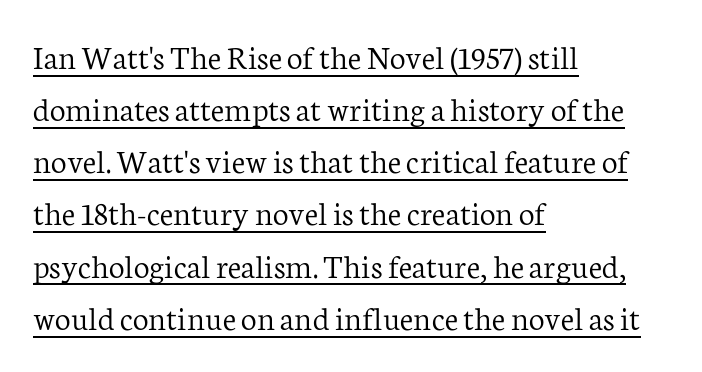
The image shows 35 px light serif type, upright; set left-aligned, normal line spacing (1.49x), normal letter spacing, underlined; low stroke contrast and a medium x-height.
